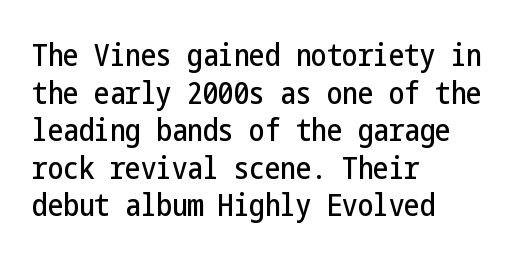
Q: Is the text italic (slanted)? A: No, it is upright.
Q: Is the typeface a serif or a sans-serif typeface? A: Sans-serif.
Q: Is the text underlined? A: No.
Q: How is the paragraph aligned? A: Left-aligned.
Q: Is the spacing between letters normal or unusually wide? A: Normal.
Q: Width (condensed, normal, or wide)? A: Condensed.
Q: Stroke contrast? A: Low.
Q: x-height? A: Medium.
